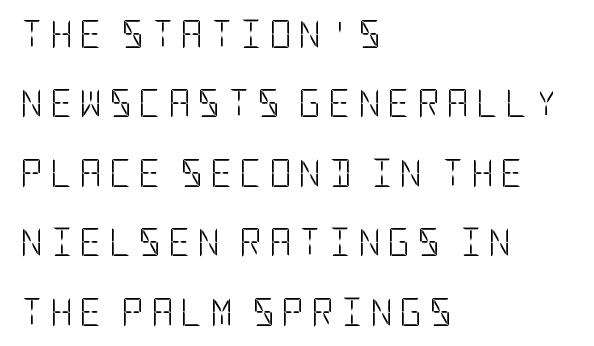
The image shows 28 px light, condensed sans-serif type, upright; set left-aligned, loose line spacing (2.48x), unusually wide letter spacing (+0.24 em), not underlined; low stroke contrast and a large x-height.
